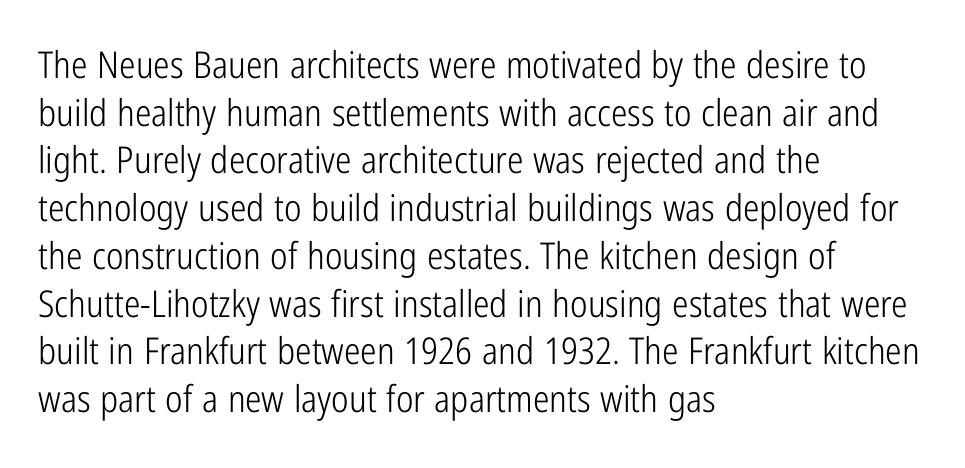
Notice how descenders clear the ascenders below comfortably — that's standard leading. Glyph-to-glyph distance matches everyday printed text. The typography opts for an upright posture over an oblique one. The gap between lines stays unmarked.
